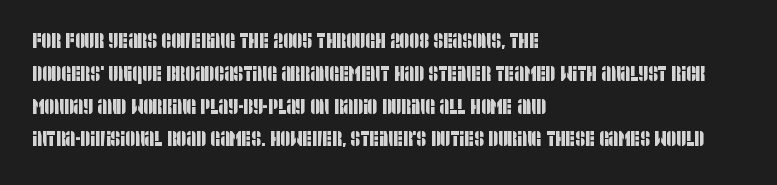
Characters follow at the spacing the type designer built in. Is the block centered? No — it sits flush against the left margin. No word sits above an underline. A typesetter would call this leading conventional body-copy spacing.
